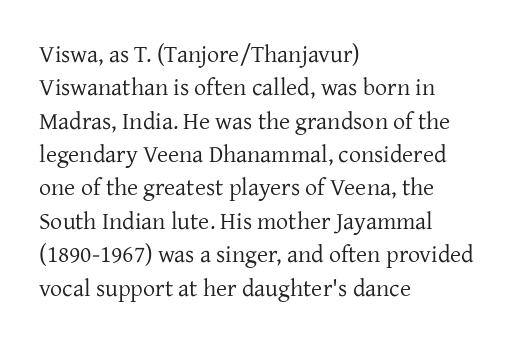
{"italic": "no", "bold": "no", "underline": "no", "align": "left", "line_spacing": "normal", "line_spacing_ratio": 1.39, "letter_spacing": "normal", "letter_spacing_em": 0.0, "glyph_px": 24}
